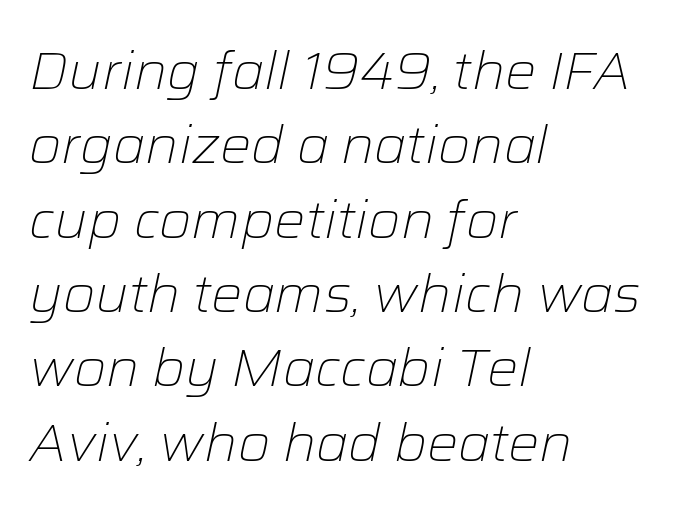
Spacing verdict: proportional, widths tailored to each character. The typography opts for an oblique posture over an upright one. Stems and bowls with no extra thickness — not bold. Letter spacing: default. Evenly set lines give the paragraph a standard silhouette. Underlining? Definitely not there.
